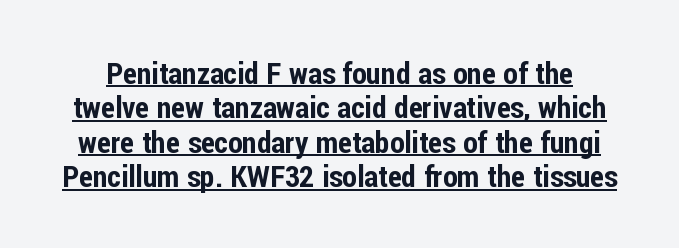
The image shows 30 px condensed sans-serif type, upright; set tight line spacing (1.15x), normal letter spacing, underlined; low stroke contrast and a medium x-height.
